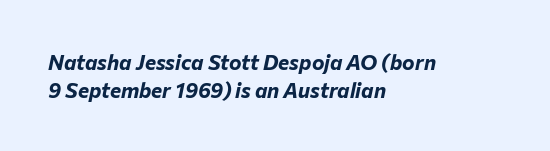
{"italic": "yes", "lean": "right", "slant_degrees": 12, "bold": "yes", "underline": "no", "align": "left", "line_spacing": "normal", "line_spacing_ratio": 1.33, "letter_spacing": "normal", "letter_spacing_em": 0.0, "glyph_px": 21}
